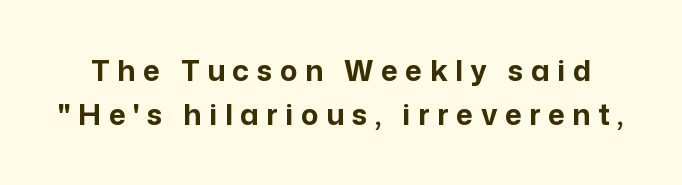
Q: Is the text bold? A: Yes.
Q: Is the text italic (slanted)? A: No, it is upright.
Q: Is the typeface a serif or a sans-serif typeface? A: Sans-serif.
Q: Is the text underlined? A: No.
Q: Is the spacing between letters normal or unusually wide? A: Unusually wide.
Q: Is the spacing between lines tight, normal or loose? A: Normal.
Q: Width (condensed, normal, or wide)? A: Normal.
Q: Stroke contrast? A: Low.
Q: x-height? A: Medium.
Q: Monospaced? A: No.
